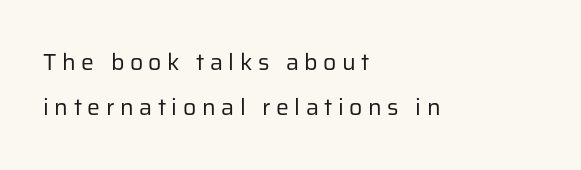
{"italic": "no", "bold": "no", "underline": "no", "align": "left", "line_spacing": "loose", "line_spacing_ratio": 1.96, "letter_spacing": "wide", "letter_spacing_em": 0.24, "glyph_px": 23}
